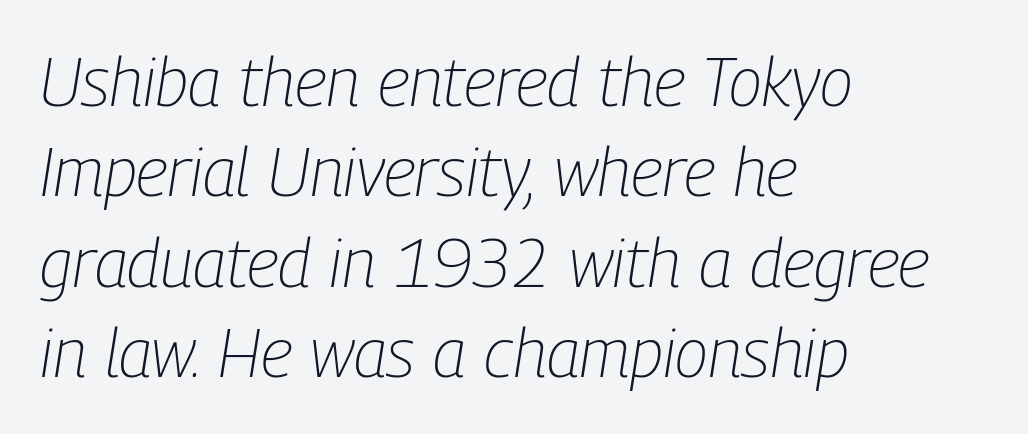
Note the varied advance widths — an 'i' is clearly narrower than an 'm'. The face looks like a standard text weight, possibly lighter. The whole block is typeset with a tilt. The strip under each line holds only bare page. The type is set solid horizontally, with unmodified tracking. Line starts are locked; line ends wander.
